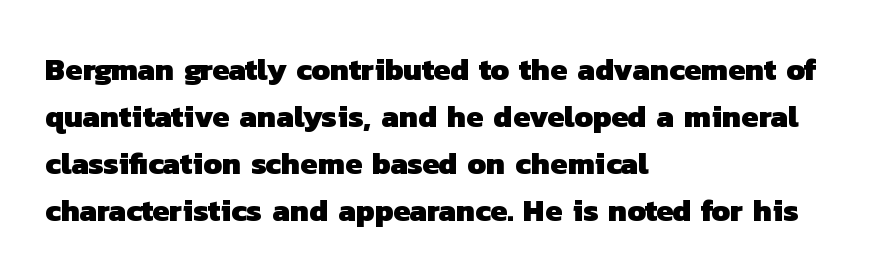
The image shows 31 px heavy sans-serif type; set left-aligned, normal line spacing (1.52x), normal letter spacing, not underlined; low stroke contrast and a medium x-height.
